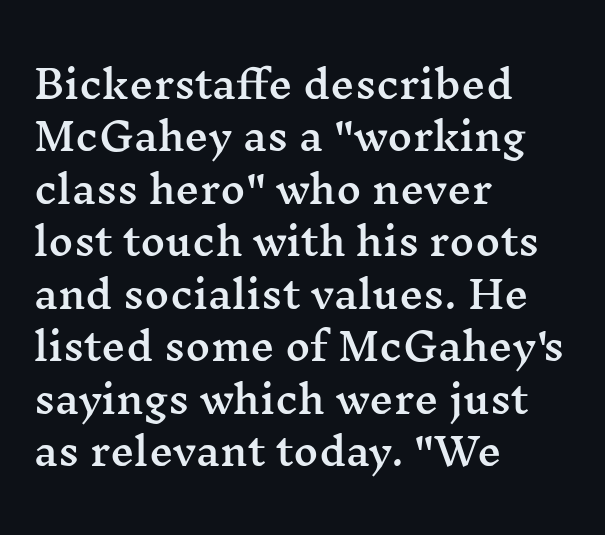
Compared with typical body copy, the letter spacing here is the same. I'd call this a serif setting — the letters wear small feet. Left-aligned paragraph, ragged on the right. Glance below the letters and you will spot only blank space.
